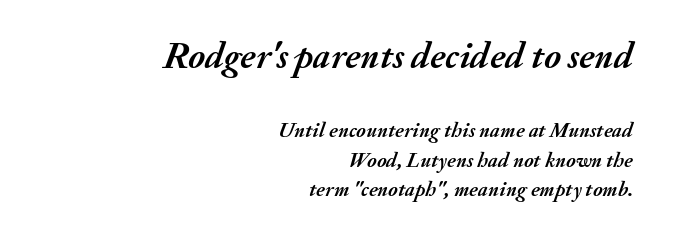
Q: Is the text bold? A: Yes.
Q: Is the text italic (slanted)? A: Yes, it leans right by about 20 degrees.
Q: Is the text underlined? A: No.
Q: How is the paragraph aligned? A: Right-aligned.
Q: Is the spacing between letters normal or unusually wide? A: Normal.
Q: Is the spacing between lines tight, normal or loose? A: Normal.
Q: Which block of text is set in a larger size, the first (top) or the second (bottom)? A: The first (top) one.
Q: Width (condensed, normal, or wide)? A: Normal.
Q: Stroke contrast? A: Medium.
Q: x-height? A: Small.
Q: Monospaced? A: No.
